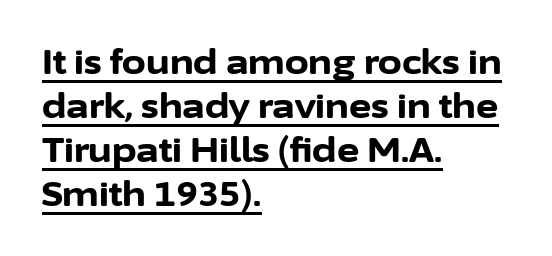
Q: Is the text bold? A: Yes.
Q: Is the text italic (slanted)? A: No, it is upright.
Q: Is the typeface a serif or a sans-serif typeface? A: Sans-serif.
Q: Is the text underlined? A: Yes.
Q: How is the paragraph aligned? A: Left-aligned.
Q: Is the spacing between letters normal or unusually wide? A: Normal.
Q: Is the spacing between lines tight, normal or loose? A: Normal.
Q: Width (condensed, normal, or wide)? A: Normal.
Q: Stroke contrast? A: Low.
Q: x-height? A: Medium.
Q: Monospaced? A: No.
